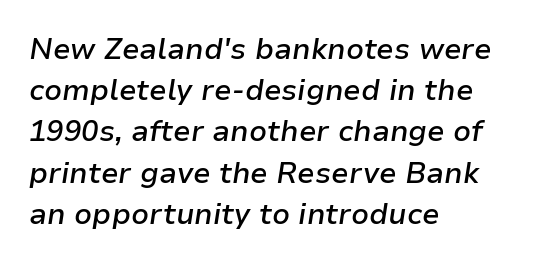
{"italic": "yes", "lean": "right", "slant_degrees": 9, "bold": "semi", "weight": "semibold", "width": "normal", "stroke_contrast": "low", "x_height": "medium", "monospaced": "no", "underline": "no", "align": "left", "line_spacing": "normal", "line_spacing_ratio": 1.42, "letter_spacing": "normal", "letter_spacing_em": 0.0, "glyph_px": 29}
